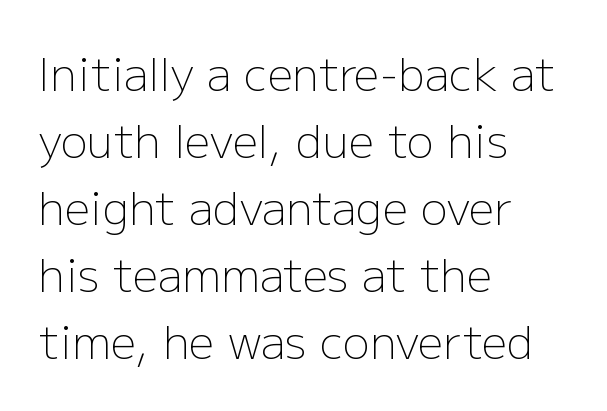
Counters stay open thanks to moderate or lighter strokes. The lines are quadded left. Each letter keeps its own natural width here, so spacing adapts to shape. No extra tracking has been applied to these lines. Has an underline been added? It has not.
